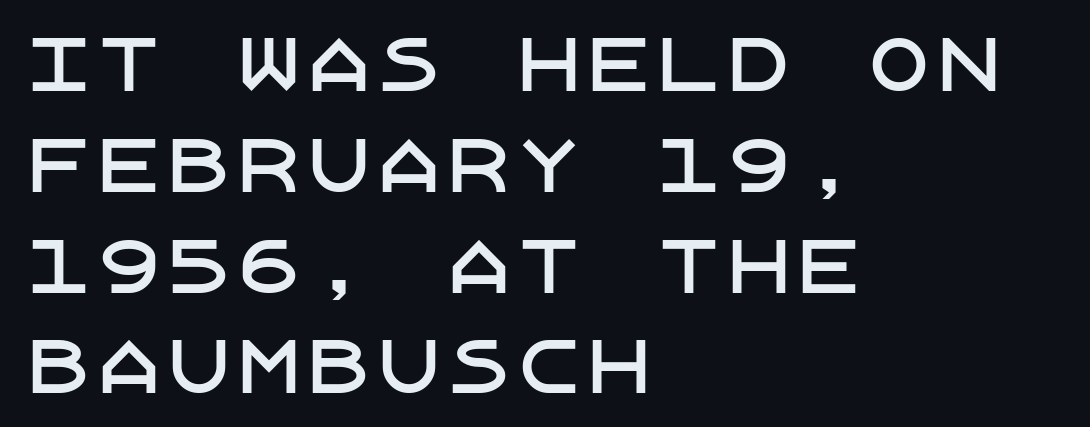
Q: Is the text italic (slanted)? A: No, it is upright.
Q: Is the typeface a serif or a sans-serif typeface? A: Sans-serif.
Q: Is the text underlined? A: No.
Q: How is the paragraph aligned? A: Left-aligned.
Q: Is the spacing between letters normal or unusually wide? A: Normal.
Q: Is the spacing between lines tight, normal or loose? A: Normal.
Q: Width (condensed, normal, or wide)? A: Normal.
Q: Stroke contrast? A: Low.
Q: x-height? A: Large.
